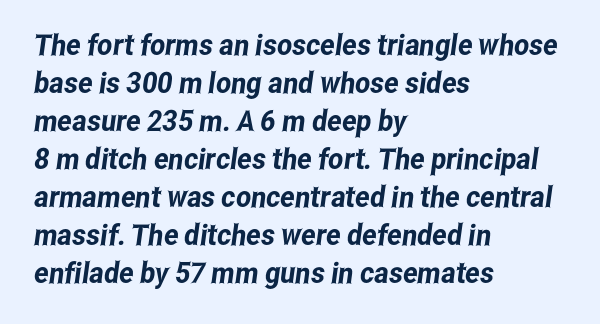
Proportional: the letters do not fall into vertical columns. If you drew a ruler down the left edge, every line would touch it. The type family on display is of the sans-serif kind. Honestly, the letter spacing is just normal — you wouldn't notice it. Only glyphs here, with clear space below each row. Interline gaps are of average width in this sample.
